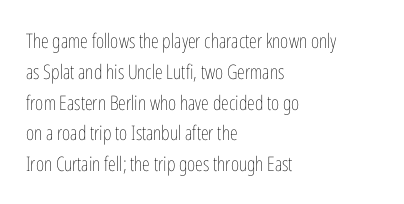
The image shows 20 px text type, upright; set left-aligned, normal line spacing (1.54x), normal letter spacing, not underlined.
